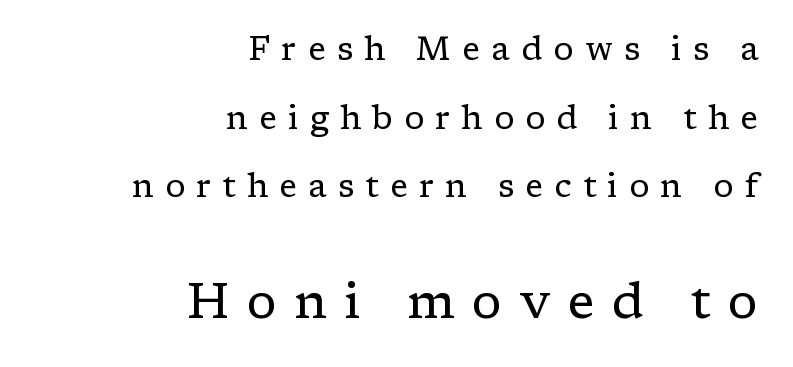
The passage shown is typed in a proportional face where columns would drift. Old-style or modern, the face here clearly has serifs. Each new line begins a long way beneath the previous one. The lower block of text is set noticeably larger than the block above it. Horizontal alignment here is rightward, an uncommon choice for prose.
